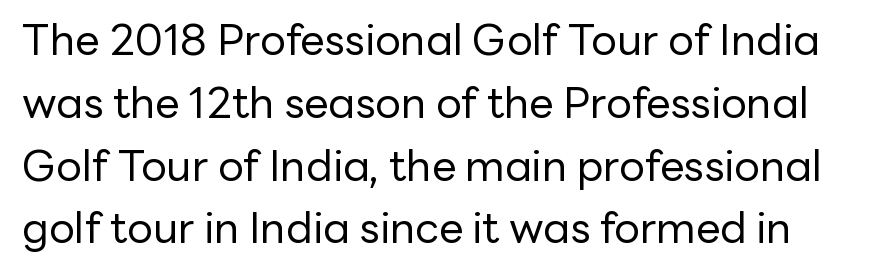
The image shows 43 px regular-weight sans-serif type, upright; set normal line spacing (1.46x), normal letter spacing, not underlined; low stroke contrast and a medium x-height.
